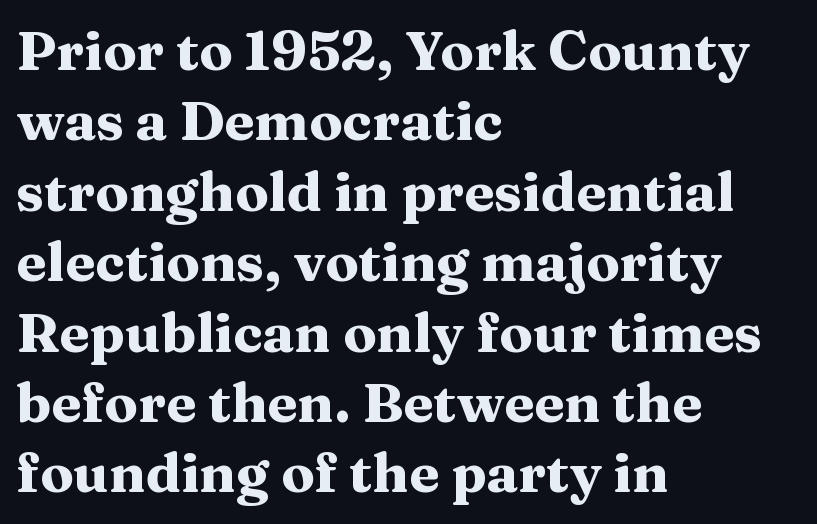
{"serif": "yes", "italic": "no", "bold": "yes", "weight": "heavy", "width": "wide", "stroke_contrast": "medium", "x_height": "medium", "monospaced": "no", "underline": "no", "align": "left", "line_spacing": "normal", "line_spacing_ratio": 1.28, "letter_spacing": "normal", "letter_spacing_em": 0.0, "glyph_px": 55}
